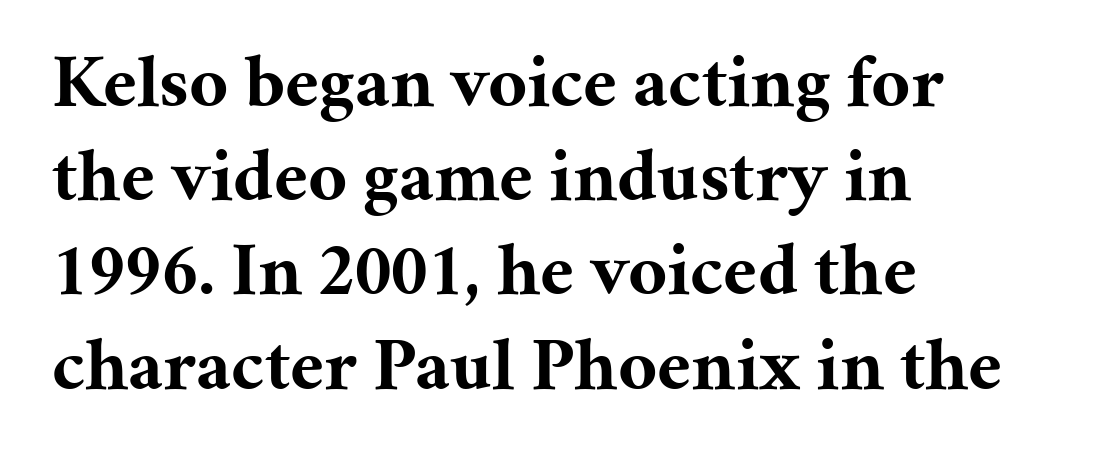
The characters display serif detailing at their extremities. Strong, thick strokes mark this as bold type. The ragged edge is on the right, which tells us the setting is flush left. Look at the tracking — it's just the regular setting, nothing added. Nobody drew a line under any word here.
